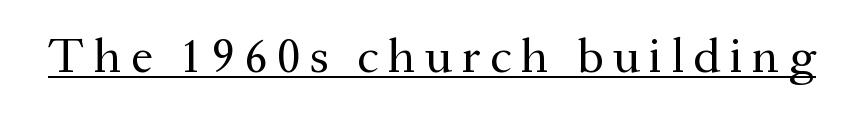
Is the stroke heavy? The answer is a plain regular-or-lighter. The typography opts for an upright posture over an oblique one. Each letter keeps its own natural width here, so spacing adapts to shape. Quick note: underline on.
